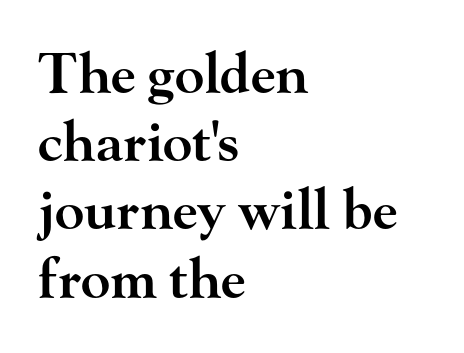
Q: Is the text bold? A: Semi-bold.
Q: Is the text italic (slanted)? A: No, it is upright.
Q: Is the typeface a serif or a sans-serif typeface? A: Serif.
Q: Is the text underlined? A: No.
Q: How is the paragraph aligned? A: Left-aligned.
Q: Is the spacing between letters normal or unusually wide? A: Normal.
Q: Width (condensed, normal, or wide)? A: Wide.
Q: Stroke contrast? A: High.
Q: x-height? A: Small.
Q: Monospaced? A: No.
